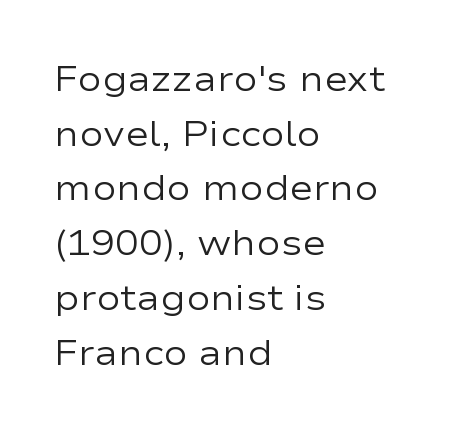
Character widths vary here, with narrow letters taking less room than wide ones. The passage shown is not underscored anywhere. Stems here are at most as thick as an everyday book face. Are there feet on the stems? There aren't — it's a sans.
